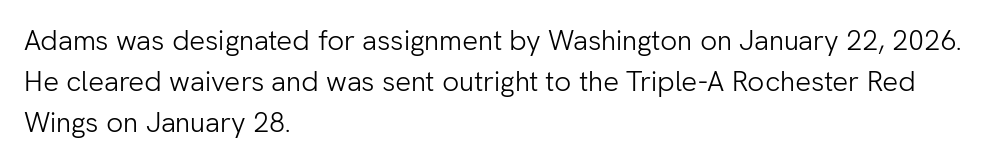
{"serif": "no", "italic": "no", "bold": "no", "weight": "light", "width": "normal", "stroke_contrast": "low", "x_height": "medium", "monospaced": "no", "underline": "no", "align": "left", "line_spacing": "normal", "line_spacing_ratio": 1.47, "letter_spacing": "normal", "letter_spacing_em": 0.0, "glyph_px": 28}
